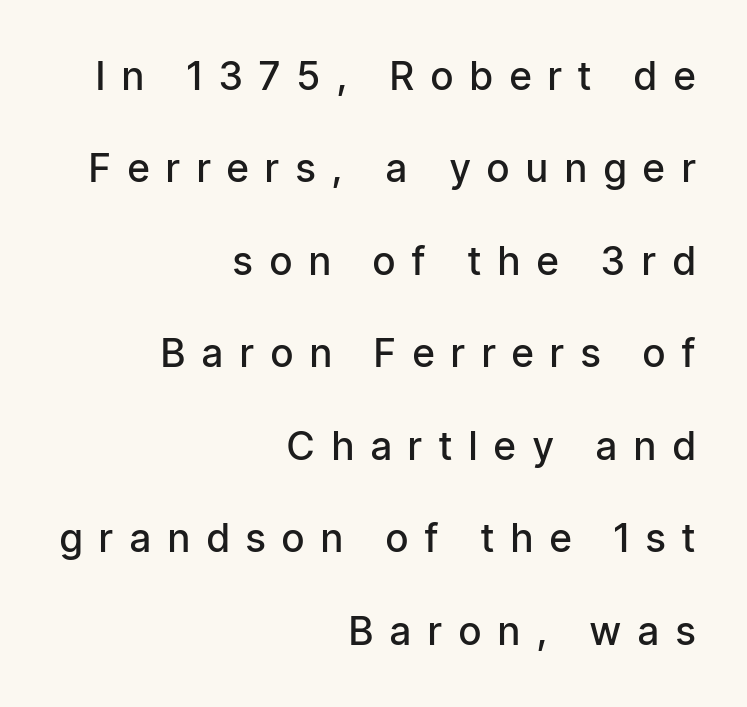
This rendering features lettering with no underline. The space between consecutive lines is lavish. The passage shown is typed in a proportional face where columns would drift. The lines in this sample share a right terminus and differ only in where they begin.
